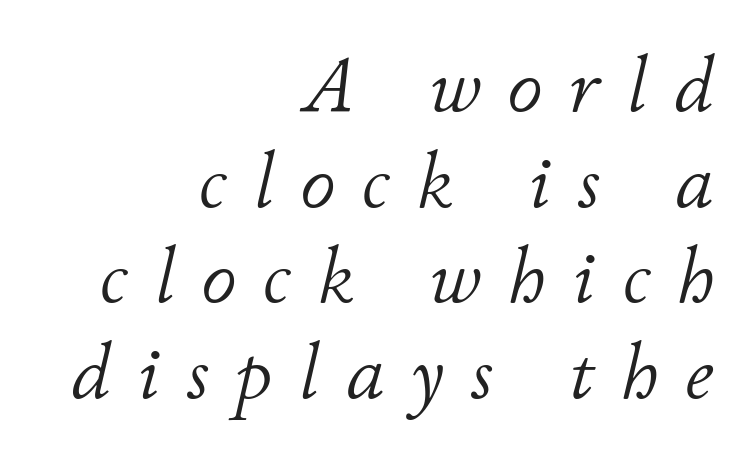
{"italic": "yes", "lean": "right", "slant_degrees": 11, "bold": "no", "weight": "light", "width": "normal", "stroke_contrast": "low", "x_height": "small", "monospaced": "no", "underline": "no", "align": "right", "line_spacing_ratio": 1.21, "letter_spacing": "wide", "letter_spacing_em": 0.34, "glyph_px": 79}
